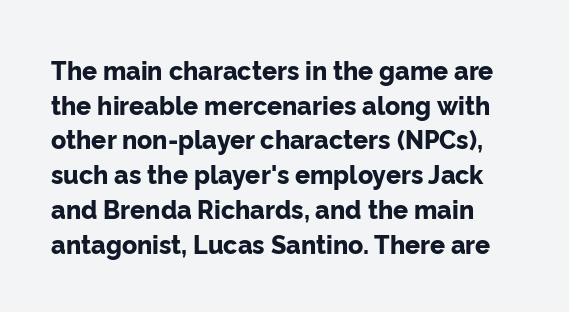
{"italic": "no", "bold": "yes", "underline": "no", "line_spacing": "normal", "line_spacing_ratio": 1.39, "letter_spacing": "normal", "letter_spacing_em": 0.0, "glyph_px": 25}
